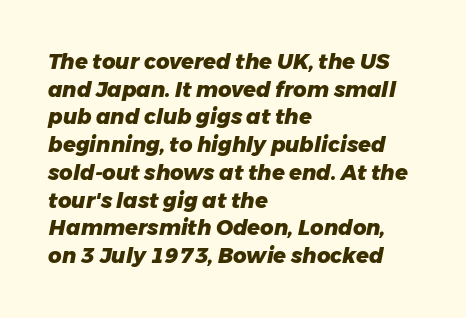
{"italic": "yes", "lean": "right", "slant_degrees": 11, "bold": "yes", "underline": "no", "align": "left", "line_spacing": "normal", "line_spacing_ratio": 1.32, "letter_spacing": "normal", "letter_spacing_em": 0.0, "glyph_px": 21}
